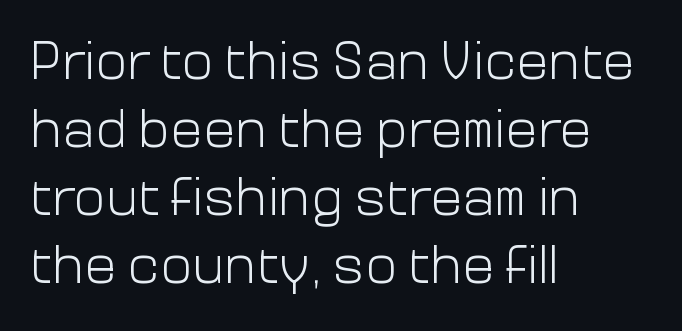
Q: Is the text bold? A: No.
Q: Is the text italic (slanted)? A: No, it is upright.
Q: Is the typeface a serif or a sans-serif typeface? A: Sans-serif.
Q: Is the text underlined? A: No.
Q: How is the paragraph aligned? A: Left-aligned.
Q: Is the spacing between letters normal or unusually wide? A: Normal.
Q: Is the spacing between lines tight, normal or loose? A: Normal.
Q: Width (condensed, normal, or wide)? A: Normal.
Q: Stroke contrast? A: Low.
Q: x-height? A: Medium.
Q: Monospaced? A: No.
